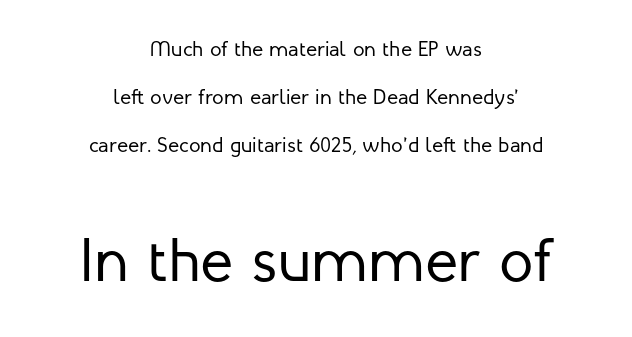
Look at the glyph heights: the lower group is clearly the bigger setting. Neither beginnings nor endings align; midpoints do. Honestly, the letter spacing is just normal — you wouldn't notice it. What's the leading like? Stretched, with rows far apart. The string is rendered with underlining switched off. This sample has the flowing, uneven cadence of proportional lettering.
